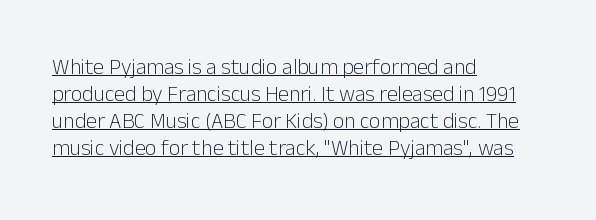
Q: Is the text bold? A: No.
Q: Is the text italic (slanted)? A: No, it is upright.
Q: Is the text underlined? A: Yes.
Q: How is the paragraph aligned? A: Left-aligned.
Q: Is the spacing between letters normal or unusually wide? A: Normal.
